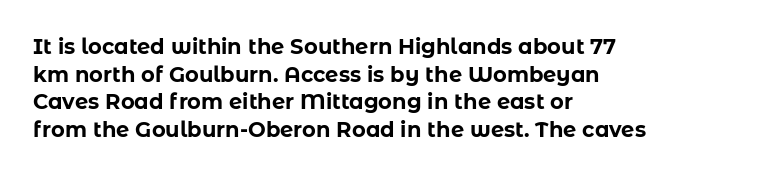
The image shows 21 px bold type, upright; set left-aligned, normal line spacing (1.31x), normal letter spacing, not underlined.
